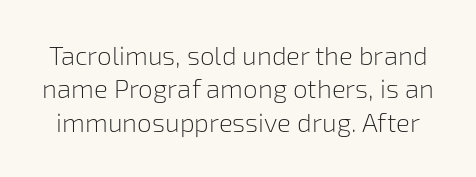
The image shows 26 px text type, upright; set normal line spacing (1.28x), normal letter spacing, not underlined.
